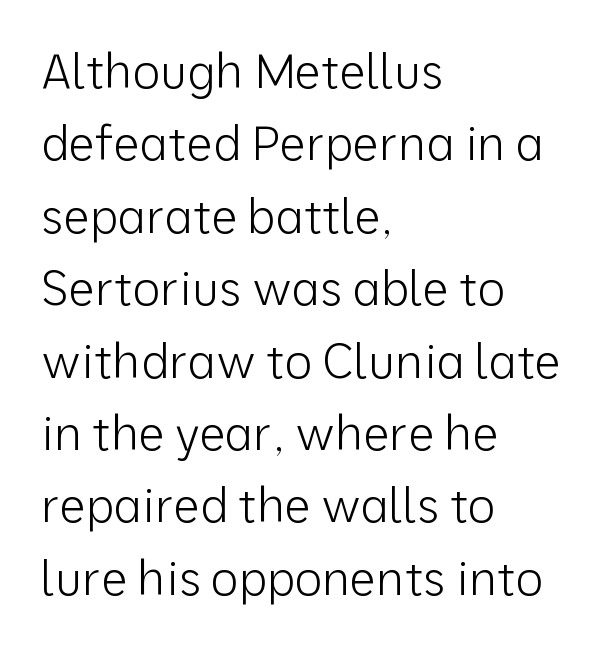
The image shows 47 px light sans-serif type, upright; set left-aligned, normal line spacing (1.54x), normal letter spacing, not underlined; low stroke contrast and a medium x-height.
